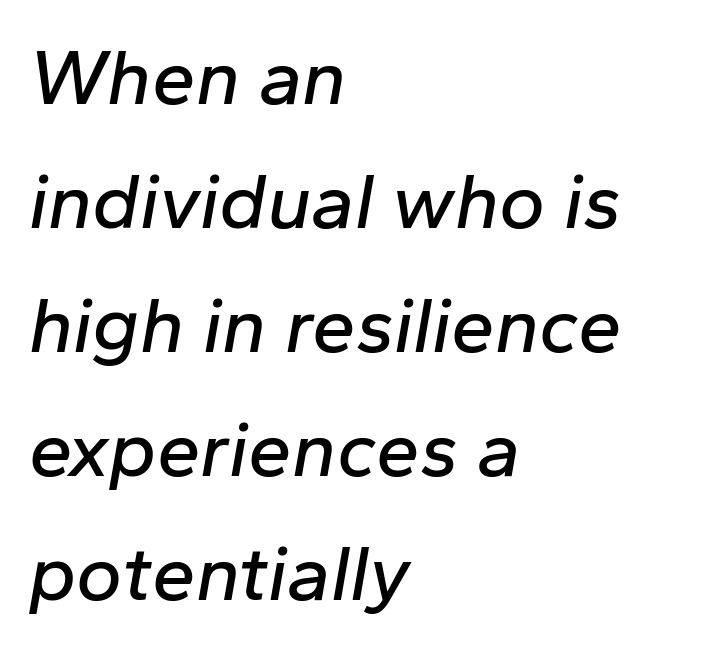
The image shows 78 px text type, italic (leaning right); set left-aligned, normal line spacing (1.59x), normal letter spacing, not underlined; low stroke contrast and a medium x-height.
